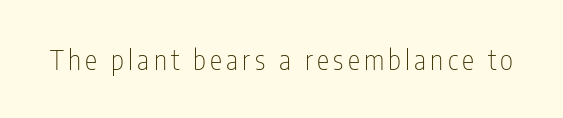
{"serif": "no", "italic": "no", "bold": "no", "weight": "thin", "width": "condensed", "stroke_contrast": "low", "x_height": "medium", "monospaced": "no", "underline": "no", "glyph_px": 28}
